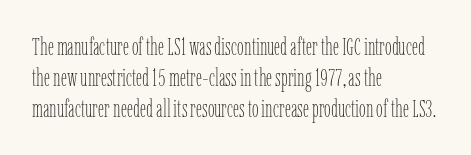
{"italic": "no", "bold": "no", "underline": "no", "align": "left", "line_spacing": "normal", "line_spacing_ratio": 1.29, "letter_spacing": "normal", "letter_spacing_em": 0.0, "glyph_px": 24}
